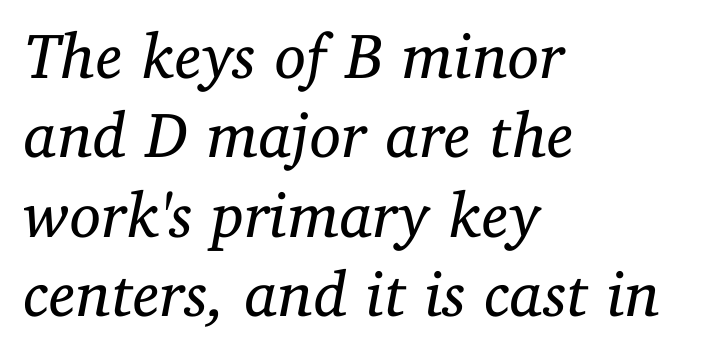
Heaviness? Minimal to ordinary, like unemphasized prose. The rendering shows small feet on the letterforms — a serif design. Which margin do the lines hug? The left one — the right edge is uneven. Look at the tracking — it's just the regular setting, nothing added. The letters are slanted; this is an italic face. Anything drawn beneath the words? Only blank space.
